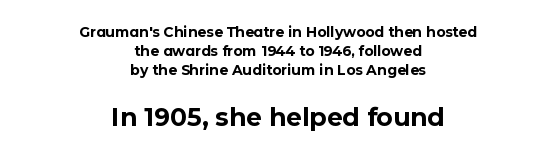
Q: Is the text bold? A: Yes.
Q: Is the text italic (slanted)? A: No, it is upright.
Q: Is the text underlined? A: No.
Q: How is the paragraph aligned? A: Centered.
Q: Is the spacing between letters normal or unusually wide? A: Normal.
Q: Is the spacing between lines tight, normal or loose? A: Normal.
Q: Which block of text is set in a larger size, the first (top) or the second (bottom)? A: The second (bottom) one.
